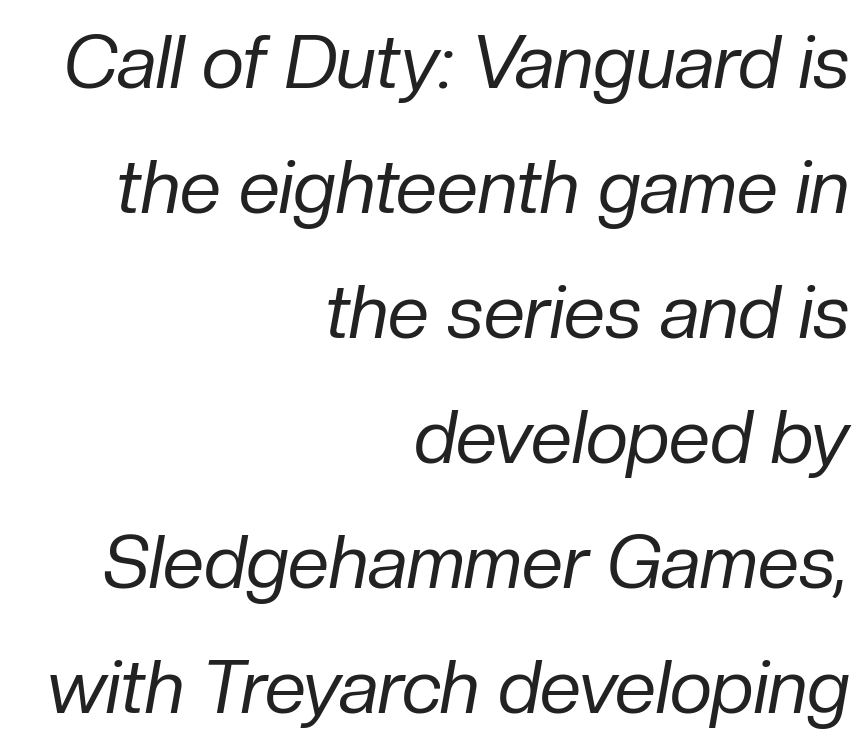
{"italic": "yes", "lean": "right", "slant_degrees": 10, "bold": "no", "weight": "regular", "width": "normal", "stroke_contrast": "low", "x_height": "medium", "monospaced": "no", "underline": "no", "align": "right", "line_spacing": "normal", "line_spacing_ratio": 1.69, "letter_spacing": "normal", "letter_spacing_em": 0.0, "glyph_px": 74}
